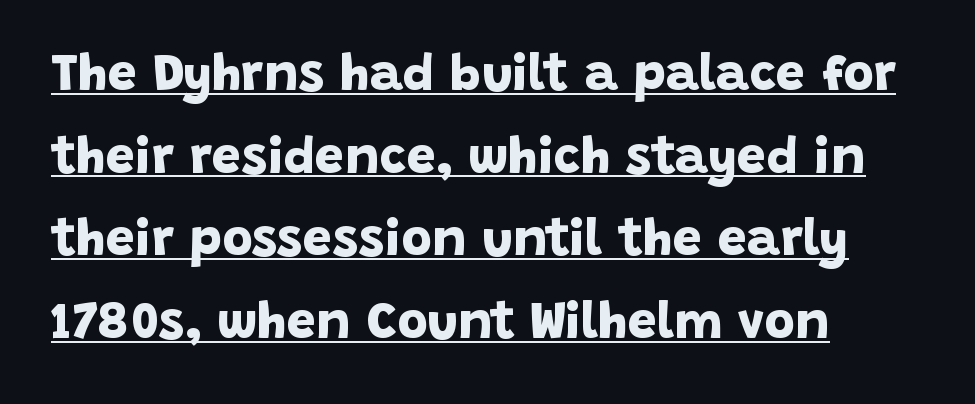
Q: Is the text bold? A: Yes.
Q: Is the typeface a serif or a sans-serif typeface? A: Sans-serif.
Q: Is the text underlined? A: Yes.
Q: How is the paragraph aligned? A: Left-aligned.
Q: Is the spacing between letters normal or unusually wide? A: Normal.
Q: Is the spacing between lines tight, normal or loose? A: Normal.
Q: Width (condensed, normal, or wide)? A: Normal.
Q: Stroke contrast? A: Low.
Q: x-height? A: Large.
Q: Monospaced? A: No.
